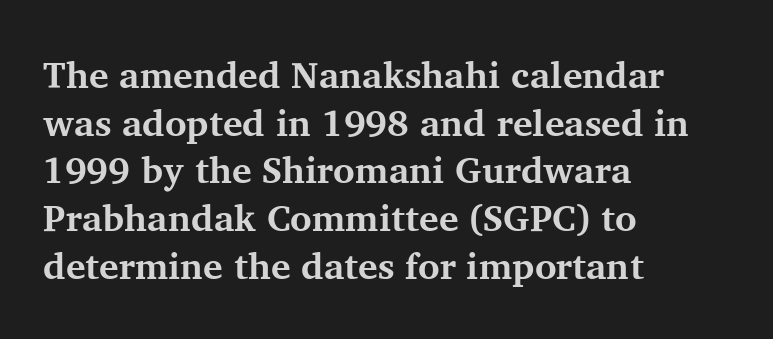
The rendering shows small feet on the letterforms — a serif design. Quick note: not italic, upright. Think of a printed novel: that variable character pitch is what you see here. This rendering features lettering with no underline. Words appear dense and cohesive because spacing is normal. These lines stack with their left ends in a neat column.
